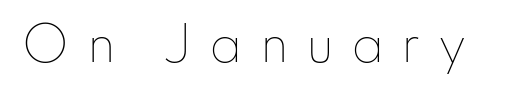
{"italic": "no", "bold": "no", "weight": "thin", "width": "normal", "stroke_contrast": "low", "x_height": "small", "monospaced": "no", "underline": "no", "letter_spacing": "wide", "letter_spacing_em": 0.36, "glyph_px": 47}
